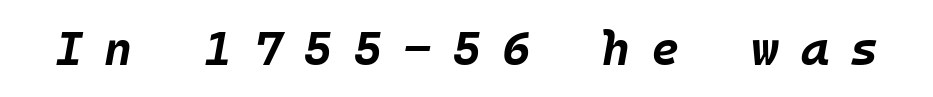
In terms of letterspacing, this is a distinctly airy, spread setting. Descenders are the only things crossing below the line. As a designer I'd log this as weight 700, bold. The letters are slanted; this is an italic face.
